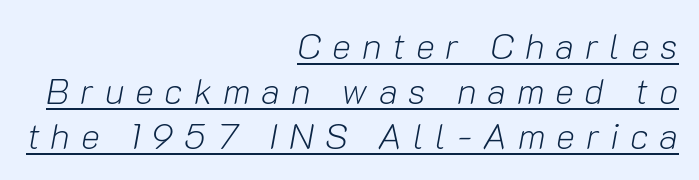
Q: Is the text bold? A: No.
Q: Is the text italic (slanted)? A: Yes, it leans right by about 10 degrees.
Q: Is the text underlined? A: Yes.
Q: How is the paragraph aligned? A: Right-aligned.
Q: Is the spacing between letters normal or unusually wide? A: Unusually wide.
Q: Is the spacing between lines tight, normal or loose? A: Normal.
Q: Width (condensed, normal, or wide)? A: Normal.
Q: Stroke contrast? A: Low.
Q: x-height? A: Medium.
Q: Monospaced? A: No.
